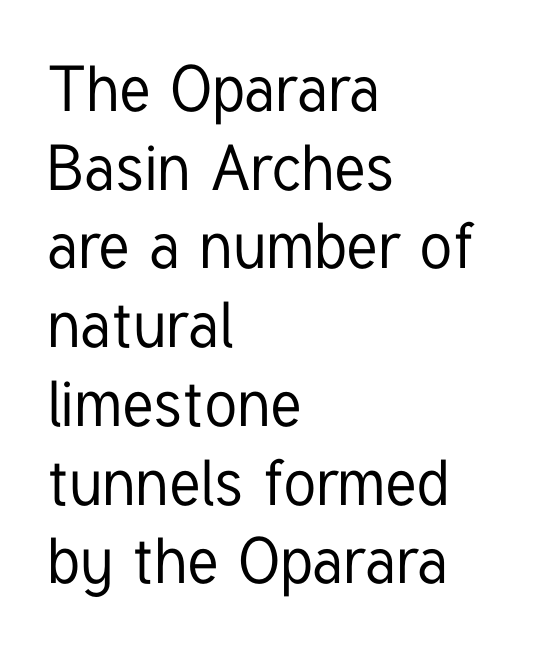
The image shows 64 px condensed sans-serif type, upright; set left-aligned, line spacing 1.23x, normal letter spacing, not underlined; low stroke contrast and a medium x-height.
